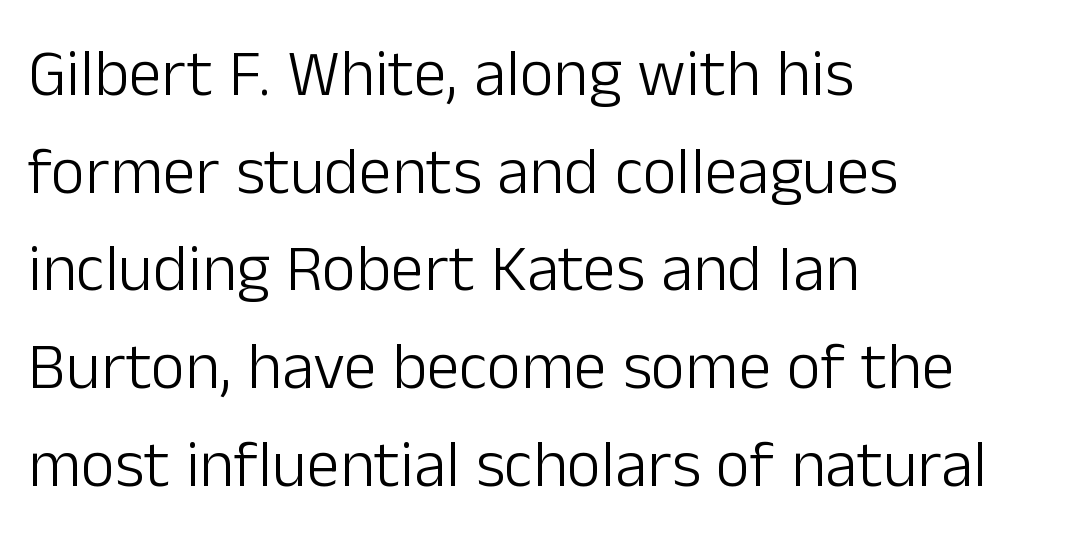
Q: Is the text bold? A: No.
Q: Is the text italic (slanted)? A: No, it is upright.
Q: Is the typeface a serif or a sans-serif typeface? A: Sans-serif.
Q: Is the text underlined? A: No.
Q: How is the paragraph aligned? A: Left-aligned.
Q: Is the spacing between letters normal or unusually wide? A: Normal.
Q: Is the spacing between lines tight, normal or loose? A: Normal.
Q: Width (condensed, normal, or wide)? A: Normal.
Q: Stroke contrast? A: Low.
Q: x-height? A: Medium.
Q: Monospaced? A: No.
